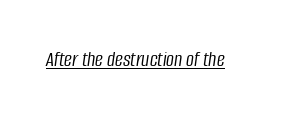
The image shows 22 px text type, italic (leaning right); set normal letter spacing, underlined.
